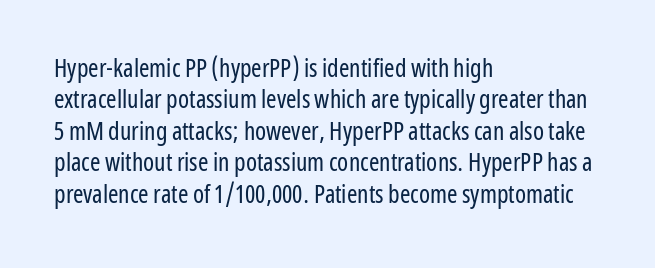
No letter is thick-stroked: the sample isn't bold. This is roman type, the default non-slanted kind. One glance says typical: line gaps are just what's usual. Plain, unruled lines of type. This sample is left-justified, so line endings fall wherever the words run out.
